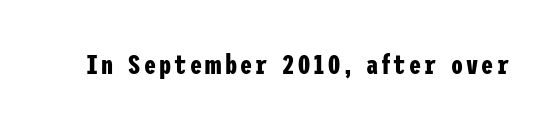
The lettering holds an erect, upright posture throughout. Check the space under the baseline: it is left empty. Does the weight exceed regular? Yes, all the way to bold.
